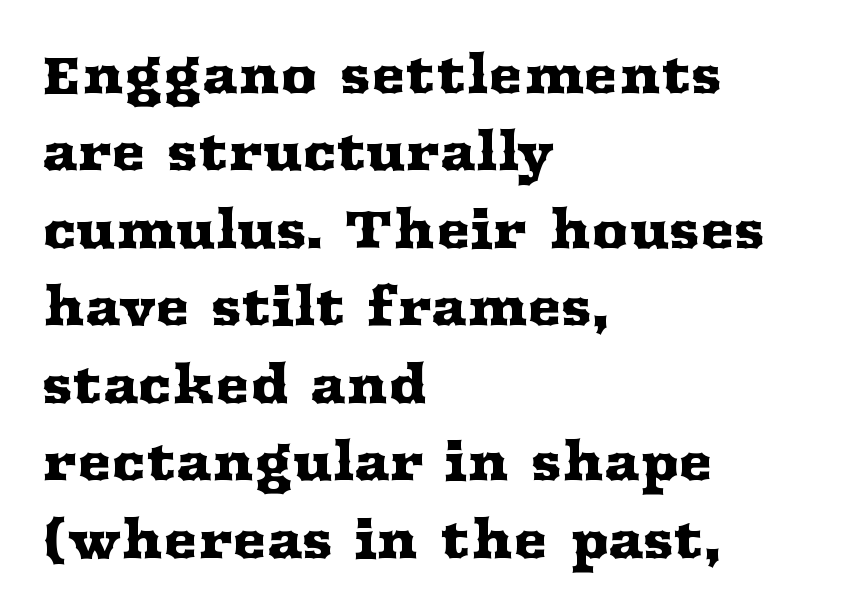
{"serif": "yes", "italic": "no", "width": "wide", "stroke_contrast": "medium", "x_height": "medium", "monospaced": "no", "underline": "no", "align": "left", "line_spacing": "normal", "line_spacing_ratio": 1.49, "letter_spacing": "normal", "letter_spacing_em": 0.0, "glyph_px": 52}
